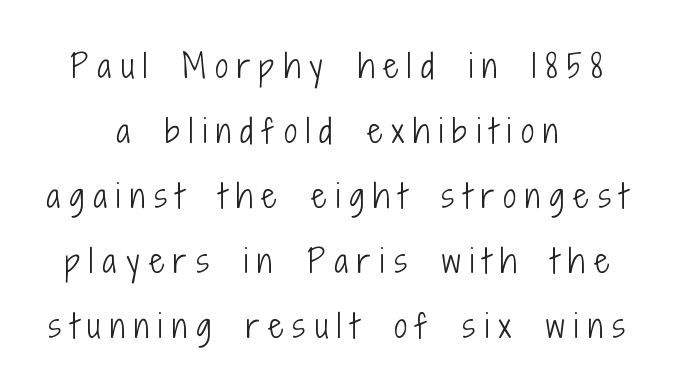
Is there much room between lines? Yes — plenty of vertical air separates them. The face used here is proportionally spaced, like ordinary book or web type. Descender tails drop into unmarked territory. Between one letter and the next there's a generous, obvious gap. Posture: upright roman. Typeset on center — no edge is straight.
